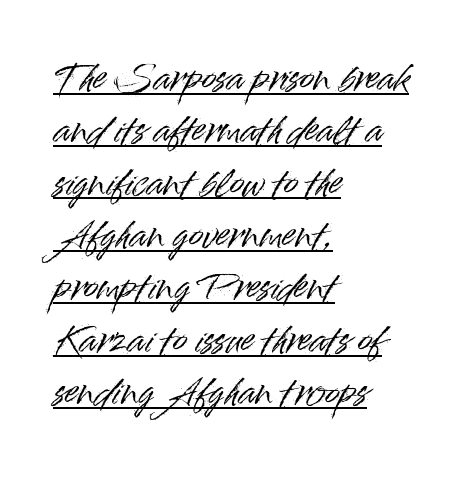
{"serif": "no", "width": "normal", "stroke_contrast": "high", "x_height": "small", "monospaced": "no", "underline": "yes", "align": "left", "line_spacing": "normal", "line_spacing_ratio": 1.54, "letter_spacing": "normal", "letter_spacing_em": 0.0, "glyph_px": 34}
